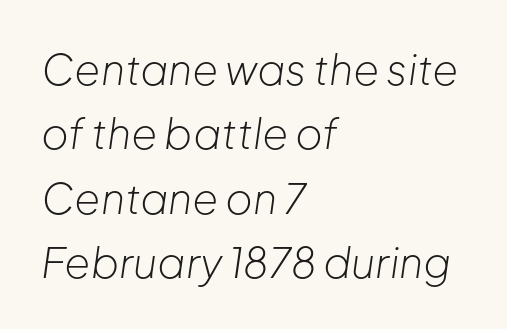
{"italic": "yes", "lean": "right", "slant_degrees": 8, "bold": "no", "weight": "light", "width": "normal", "stroke_contrast": "low", "x_height": "medium", "monospaced": "no", "underline": "no", "align": "left", "line_spacing": "normal", "line_spacing_ratio": 1.53, "letter_spacing": "normal", "letter_spacing_em": 0.0, "glyph_px": 42}
